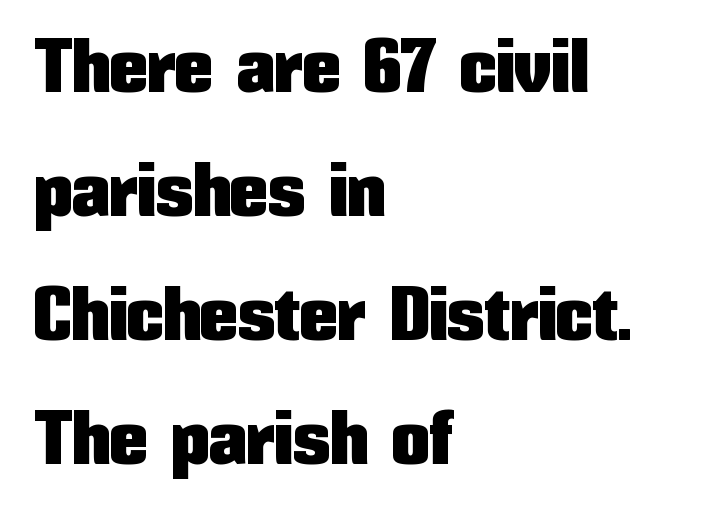
Q: Is the text italic (slanted)? A: No, it is upright.
Q: Is the typeface a serif or a sans-serif typeface? A: Sans-serif.
Q: Is the text underlined? A: No.
Q: How is the paragraph aligned? A: Left-aligned.
Q: Is the spacing between letters normal or unusually wide? A: Normal.
Q: Is the spacing between lines tight, normal or loose? A: Normal.
Q: Width (condensed, normal, or wide)? A: Condensed.
Q: Stroke contrast? A: Low.
Q: x-height? A: Medium.
Q: Monospaced? A: No.
